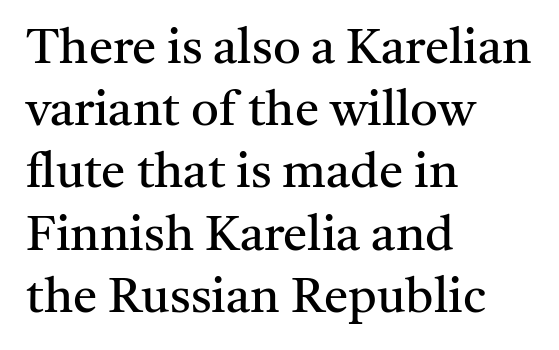
Q: Is the text bold? A: No.
Q: Is the text italic (slanted)? A: No, it is upright.
Q: Is the typeface a serif or a sans-serif typeface? A: Serif.
Q: Is the text underlined? A: No.
Q: How is the paragraph aligned? A: Left-aligned.
Q: Is the spacing between letters normal or unusually wide? A: Normal.
Q: Is the spacing between lines tight, normal or loose? A: Normal.
Q: Width (condensed, normal, or wide)? A: Normal.
Q: Stroke contrast? A: Medium.
Q: x-height? A: Medium.
Q: Monospaced? A: No.
